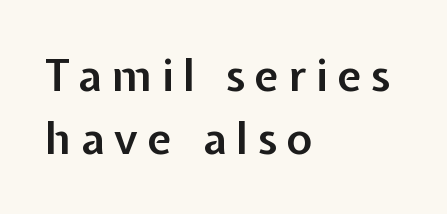
This block has exactly the height ordinary leading produces. Upright lettering throughout. Do the characters align in a grid? No, the font is proportional. Honestly, there is no underline to notice here at all. The font family rendered here belongs to the sans-serif group.
